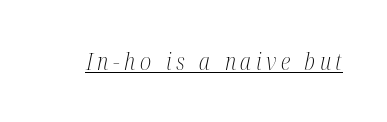
{"italic": "yes", "lean": "right", "slant_degrees": 12, "bold": "no", "underline": "yes", "letter_spacing": "wide", "letter_spacing_em": 0.2, "glyph_px": 23}
